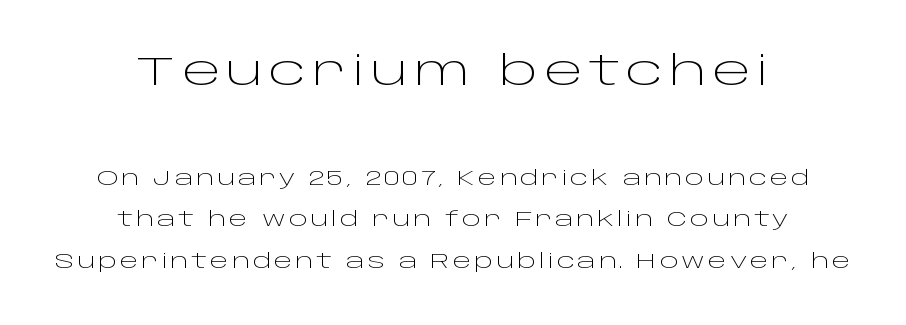
{"serif": "no", "italic": "no", "bold": "no", "weight": "light", "width": "wide", "stroke_contrast": "low", "x_height": "large", "monospaced": "no", "underline": "no", "align": "center", "line_spacing": "loose", "line_spacing_ratio": 2.06, "larger_block": "first", "size_ratio": 2.05, "glyph_px": 41}
